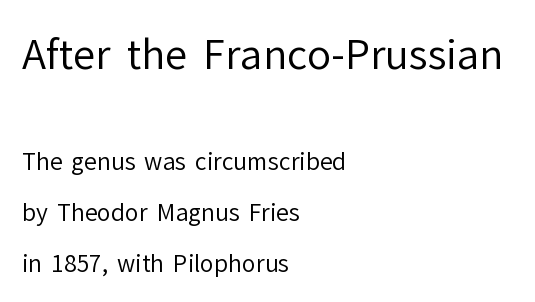
The face looks like a standard text weight, possibly lighter. This sample uses a sans-serif face. The face used here is rendered with its standard letterfit. The space beneath each line is pristine and unruled. Alignment: flush left. Do the characters align in a grid? No, the font is proportional.
